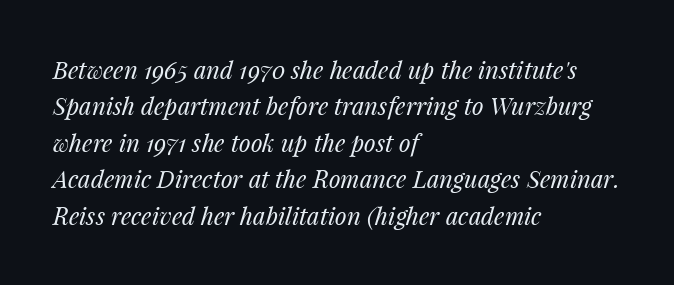
The image shows 24 px text type, italic (leaning right); set left-aligned, normal line spacing (1.52x), normal letter spacing, not underlined.
